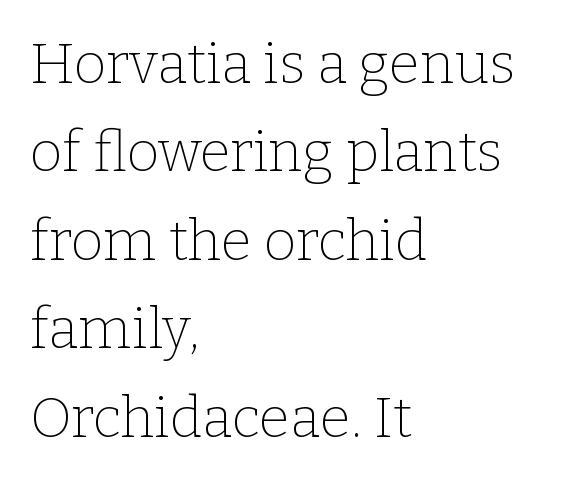
The image shows 56 px thin serif type, upright; set left-aligned, normal line spacing (1.58x), normal letter spacing, not underlined; low stroke contrast and a medium x-height.
